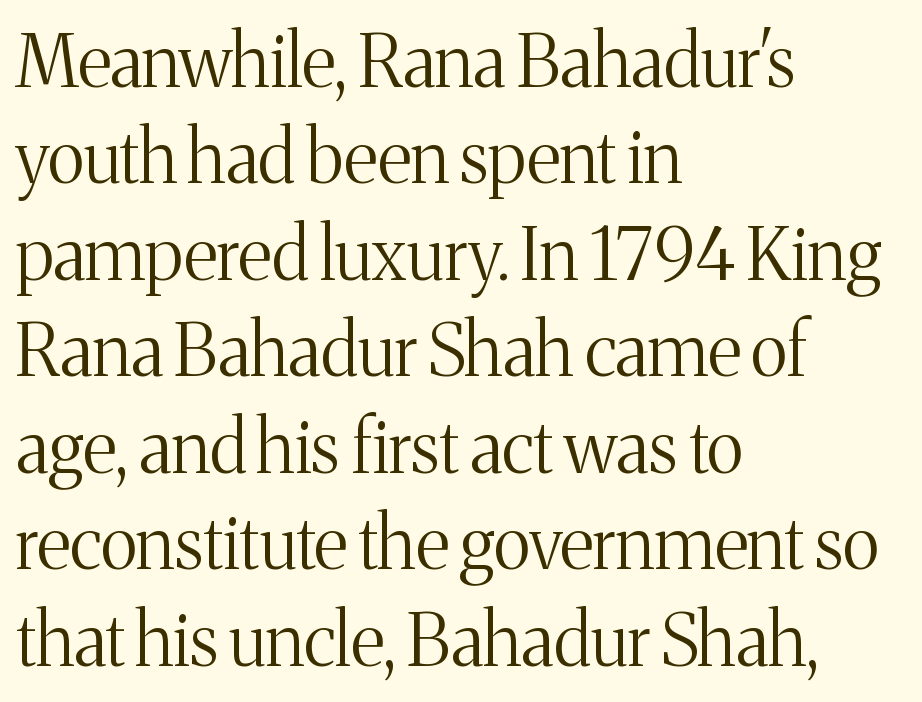
Q: Is the text bold? A: No.
Q: Is the text italic (slanted)? A: No, it is upright.
Q: Is the typeface a serif or a sans-serif typeface? A: Serif.
Q: Is the text underlined? A: No.
Q: How is the paragraph aligned? A: Left-aligned.
Q: Is the spacing between letters normal or unusually wide? A: Normal.
Q: Is the spacing between lines tight, normal or loose? A: Normal.
Q: Width (condensed, normal, or wide)? A: Normal.
Q: Stroke contrast? A: Medium.
Q: x-height? A: Medium.
Q: Monospaced? A: No.
